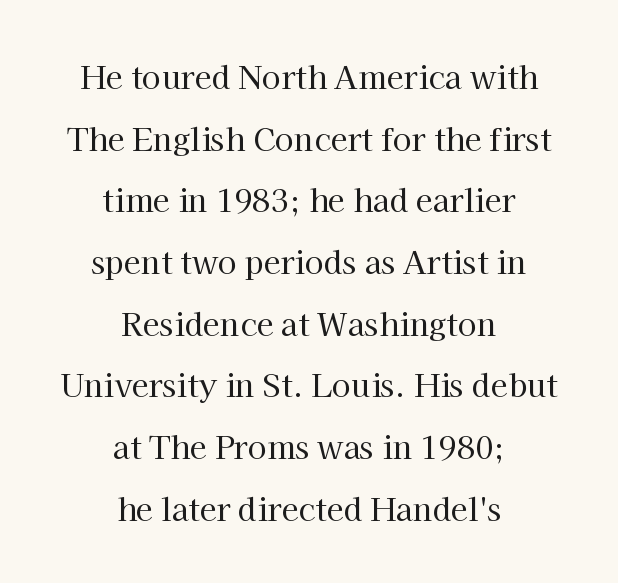
{"serif": "yes", "italic": "no", "bold": "no", "weight": "regular", "width": "normal", "stroke_contrast": "high", "x_height": "medium", "monospaced": "no", "underline": "no", "align": "center", "line_spacing": "loose", "line_spacing_ratio": 1.99, "letter_spacing": "normal", "letter_spacing_em": 0.0, "glyph_px": 31}
